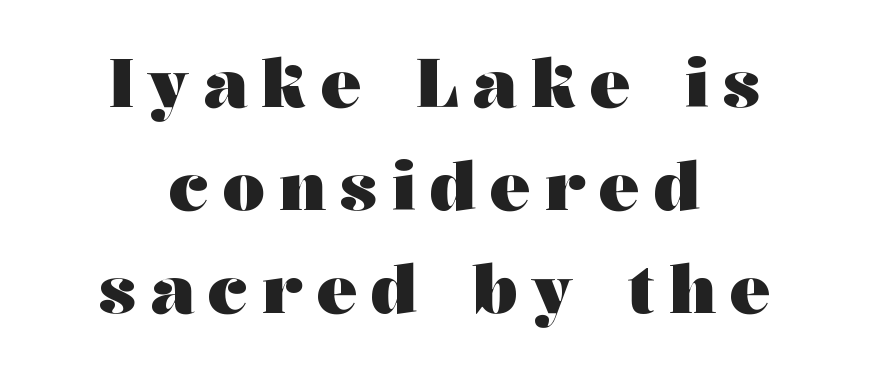
The image shows 67 px heavy, wide serif type, upright; set centered, normal line spacing (1.54x), unusually wide letter spacing (+0.21 em), not underlined; medium stroke contrast and a medium x-height.
